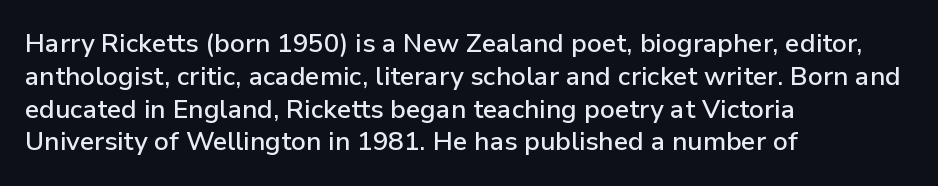
Each new line begins a customary step beneath the previous one. The passage shown is not underscored anywhere. Unlike italic type, these characters show no tilt at all. Casual observation: everything's shoved over to the left.
